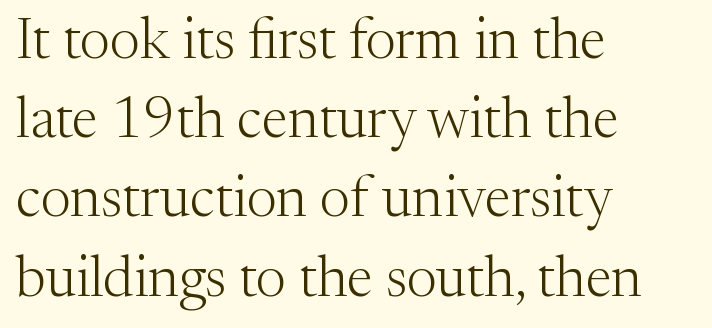
Q: Is the text bold? A: No.
Q: Is the text italic (slanted)? A: No, it is upright.
Q: Is the typeface a serif or a sans-serif typeface? A: Serif.
Q: Is the text underlined? A: No.
Q: How is the paragraph aligned? A: Left-aligned.
Q: Is the spacing between letters normal or unusually wide? A: Normal.
Q: Is the spacing between lines tight, normal or loose? A: Normal.
Q: Width (condensed, normal, or wide)? A: Normal.
Q: Stroke contrast? A: Medium.
Q: x-height? A: Medium.
Q: Monospaced? A: No.
